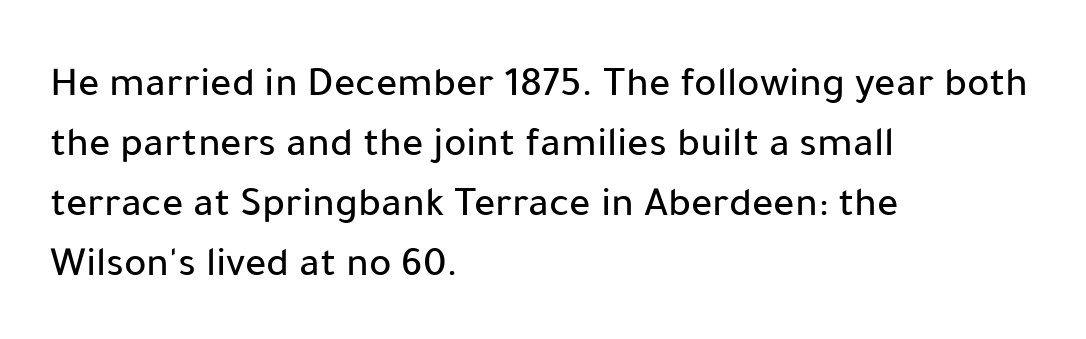
{"serif": "no", "italic": "no", "width": "normal", "stroke_contrast": "low", "x_height": "medium", "monospaced": "no", "underline": "no", "align": "left", "line_spacing": "normal", "line_spacing_ratio": 1.43, "letter_spacing": "normal", "letter_spacing_em": 0.0, "glyph_px": 42}
